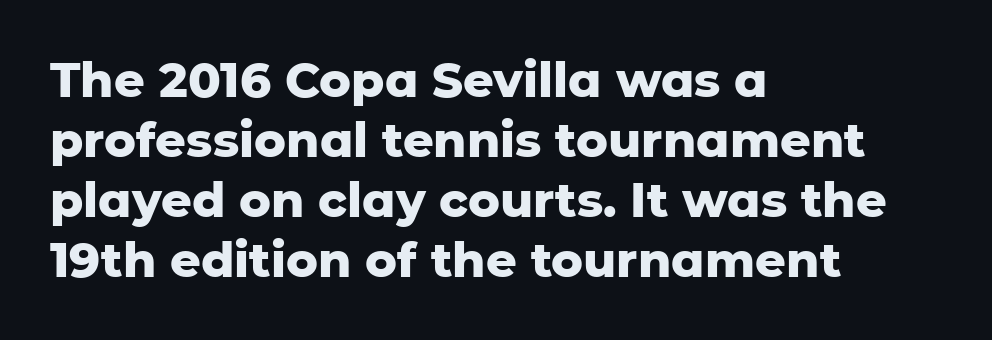
Varying glyph widths throughout — classic text-font behaviour. The setting favours the left margin, as ordinary paragraphs usually do. The specimen omits any rule beneath the text block's lines. Serif or sans? Sans — the stroke terminals are bare. Does the lettering tilt? It doesn't — this is upright. What's the leading like? Ordinary, nothing unusual.
